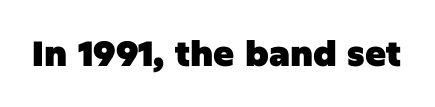
The image shows 35 px heavy sans-serif type, upright; set normal letter spacing, not underlined; low stroke contrast and a large x-height.
